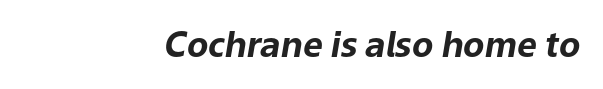
Leftover space on each line is placed entirely before the opening word. The strip under each line holds only bare page. Proportional: the letters do not fall into vertical columns. The typesetting leans heavy: a genuine bold. Yep, that's italic — everything's leaning.
